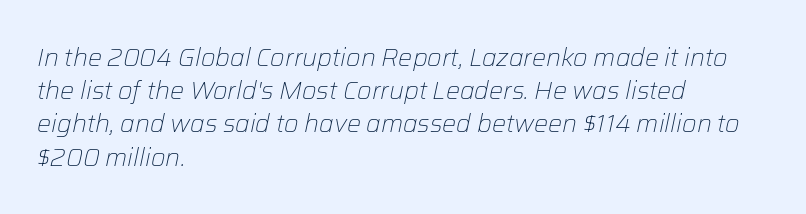
Q: Is the text bold? A: No.
Q: Is the text italic (slanted)? A: Yes, it leans right by about 12 degrees.
Q: Is the text underlined? A: No.
Q: How is the paragraph aligned? A: Left-aligned.
Q: Is the spacing between letters normal or unusually wide? A: Normal.
Q: Is the spacing between lines tight, normal or loose? A: Normal.
